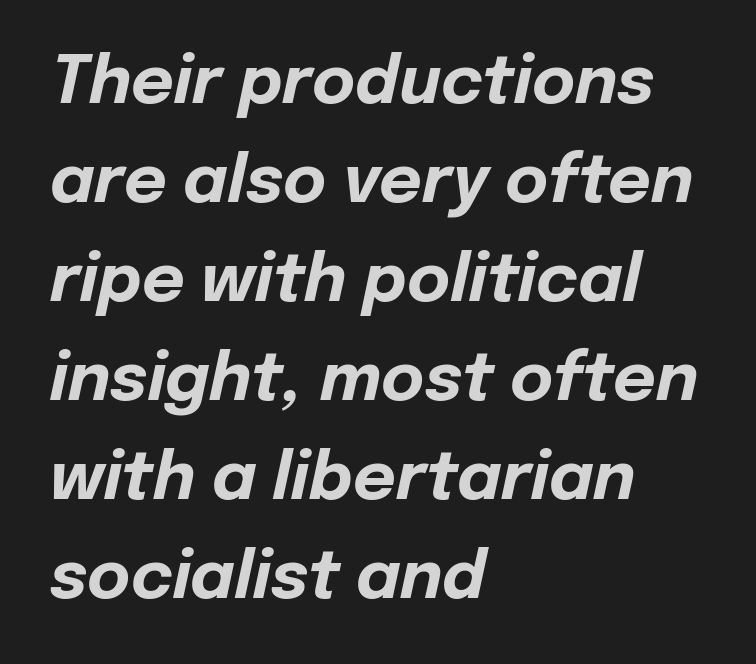
Q: Is the text bold? A: Yes.
Q: Is the text italic (slanted)? A: Yes, it leans right by about 12 degrees.
Q: Is the text underlined? A: No.
Q: How is the paragraph aligned? A: Left-aligned.
Q: Is the spacing between letters normal or unusually wide? A: Normal.
Q: Is the spacing between lines tight, normal or loose? A: Normal.
Q: Width (condensed, normal, or wide)? A: Normal.
Q: Stroke contrast? A: Low.
Q: x-height? A: Medium.
Q: Monospaced? A: No.
